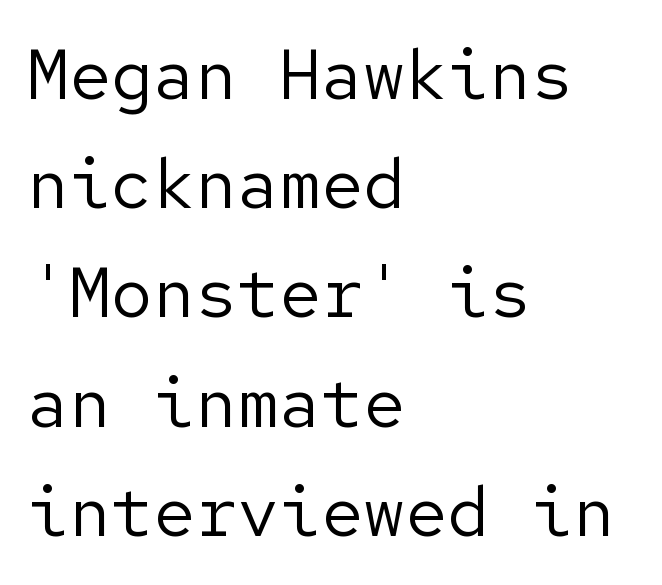
{"serif": "no", "italic": "no", "bold": "no", "weight": "regular", "width": "normal", "stroke_contrast": "low", "x_height": "medium", "underline": "no", "align": "left", "line_spacing": "normal", "line_spacing_ratio": 1.56, "letter_spacing": "normal", "letter_spacing_em": 0.0, "glyph_px": 70}
